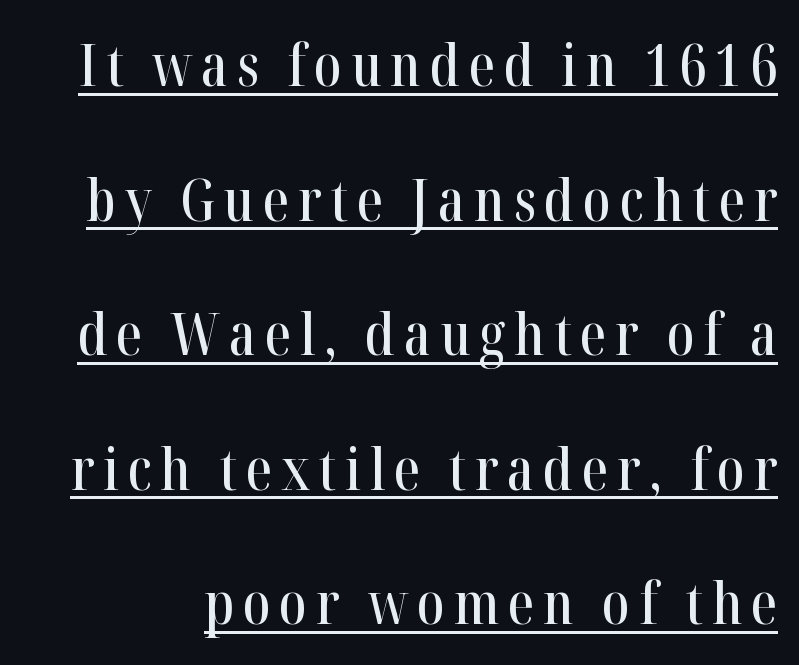
Q: Is the text italic (slanted)? A: No, it is upright.
Q: Is the typeface a serif or a sans-serif typeface? A: Serif.
Q: Is the text underlined? A: Yes.
Q: Is the spacing between lines tight, normal or loose? A: Loose.
Q: Width (condensed, normal, or wide)? A: Condensed.
Q: Stroke contrast? A: High.
Q: x-height? A: Medium.
Q: Monospaced? A: No.
